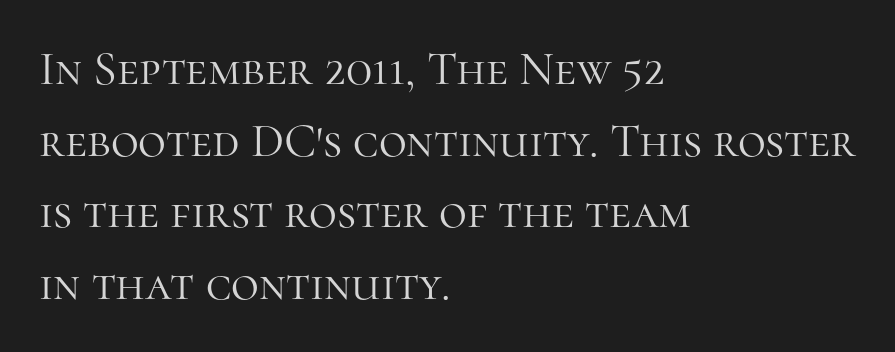
Q: Is the text bold? A: No.
Q: Is the text italic (slanted)? A: No, it is upright.
Q: Is the typeface a serif or a sans-serif typeface? A: Serif.
Q: Is the text underlined? A: No.
Q: How is the paragraph aligned? A: Left-aligned.
Q: Is the spacing between letters normal or unusually wide? A: Normal.
Q: Is the spacing between lines tight, normal or loose? A: Normal.
Q: Width (condensed, normal, or wide)? A: Normal.
Q: Stroke contrast? A: High.
Q: x-height? A: Medium.
Q: Monospaced? A: No.
